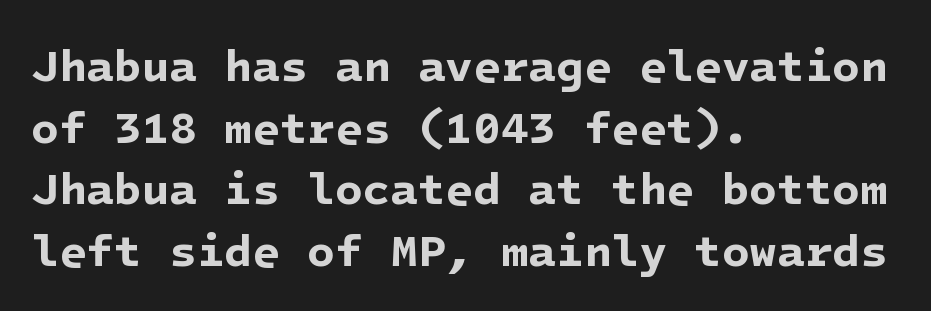
{"serif": "no", "bold": "yes", "weight": "bold", "width": "normal", "stroke_contrast": "low", "x_height": "medium", "underline": "no", "align": "left", "line_spacing": "normal", "line_spacing_ratio": 1.37, "letter_spacing": "normal", "letter_spacing_em": 0.0, "glyph_px": 45}
